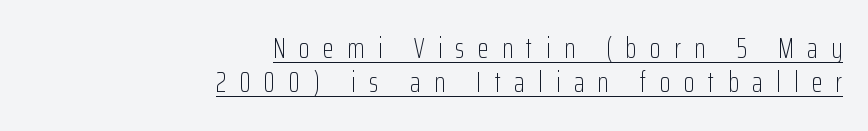
Heft: none added — not bold. Italic? Not at all — the glyphs are vertical. The tracking reads as deliberately expanded to a designer's eye. Observe the absence of serifs on each vertical stroke in this sample. Every word sits above its own underline.
